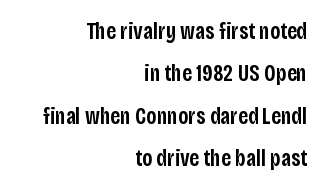
{"italic": "no", "bold": "semi", "underline": "no", "align": "right", "line_spacing_ratio": 1.84, "letter_spacing": "normal", "letter_spacing_em": 0.0, "glyph_px": 23}
